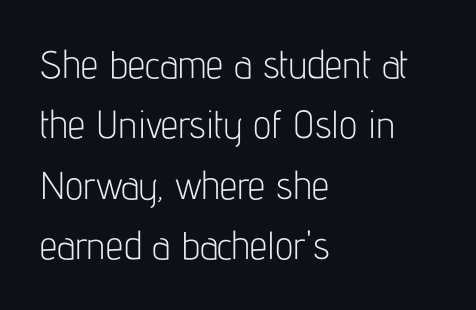
The image shows 39 px light, condensed sans-serif type, upright; set left-aligned, normal line spacing (1.55x), normal letter spacing, not underlined; low stroke contrast and a medium x-height.
